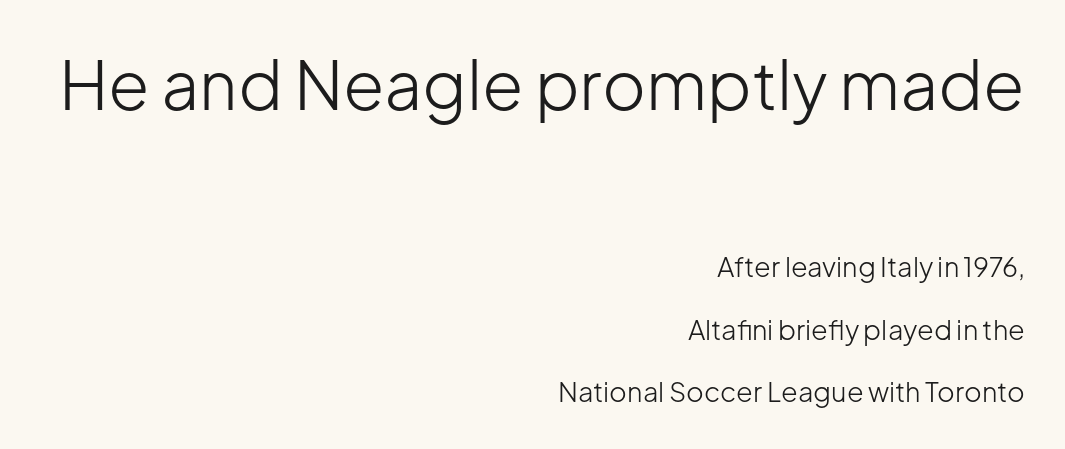
Successive baselines arrive slowly, with a big drop between each. Right-aligned paragraph, ragged on the left. The face used here appears at its bigger size in the upper chunk. The face used here is a sans, in the tradition of grotesques and geometrics. Each letter keeps its own natural width here, so spacing adapts to shape. Unlike italic type, these characters show no tilt at all.
